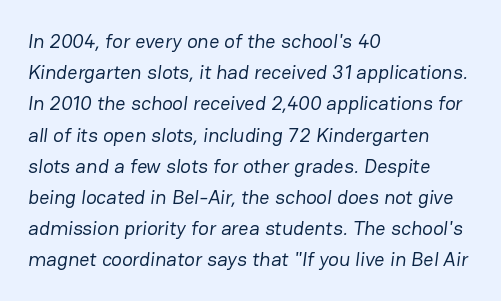
Q: Is the text bold? A: No.
Q: Is the text underlined? A: No.
Q: How is the paragraph aligned? A: Left-aligned.
Q: Is the spacing between letters normal or unusually wide? A: Normal.
Q: Is the spacing between lines tight, normal or loose? A: Normal.
